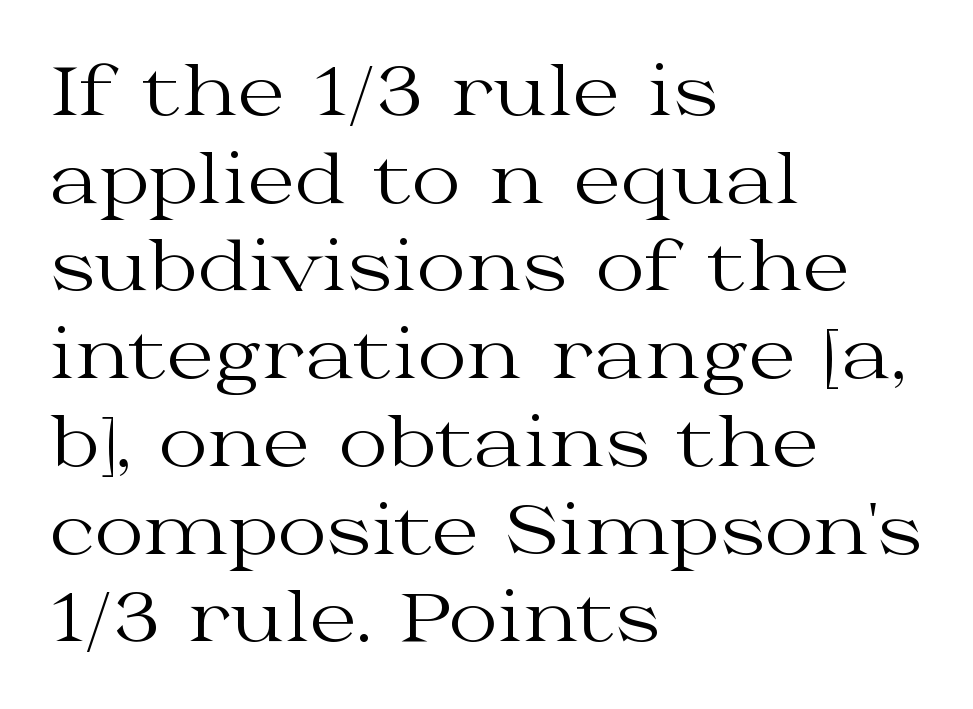
{"serif": "yes", "italic": "no", "bold": "no", "weight": "regular", "width": "wide", "stroke_contrast": "medium", "x_height": "medium", "monospaced": "no", "underline": "no", "align": "left", "line_spacing": "normal", "line_spacing_ratio": 1.29, "letter_spacing": "normal", "letter_spacing_em": 0.0, "glyph_px": 68}
